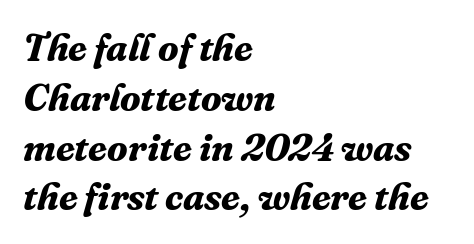
You can tell from the footed stems that serif type was used. Anything drawn beneath the words? Only blank space. Reading down the block, your eye returns to a fixed left position each line. Character widths vary here, with narrow letters taking less room than wide ones.
